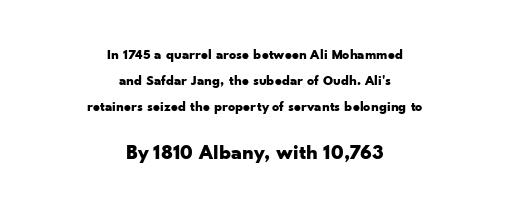
The image shows 21 px bold type, upright; set centered, line spacing 1.84x, normal letter spacing, not underlined; the second (bottom) block is 1.5x larger.
